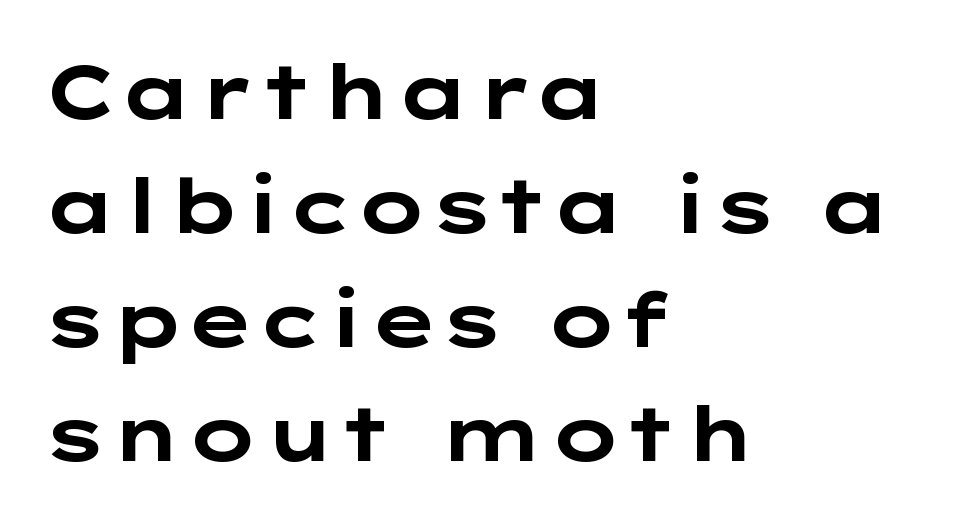
Q: Is the text bold? A: Yes.
Q: Is the text italic (slanted)? A: No, it is upright.
Q: Is the typeface a serif or a sans-serif typeface? A: Sans-serif.
Q: Is the text underlined? A: No.
Q: How is the paragraph aligned? A: Left-aligned.
Q: Is the spacing between letters normal or unusually wide? A: Normal.
Q: Is the spacing between lines tight, normal or loose? A: Normal.
Q: Width (condensed, normal, or wide)? A: Wide.
Q: Stroke contrast? A: Low.
Q: x-height? A: Medium.
